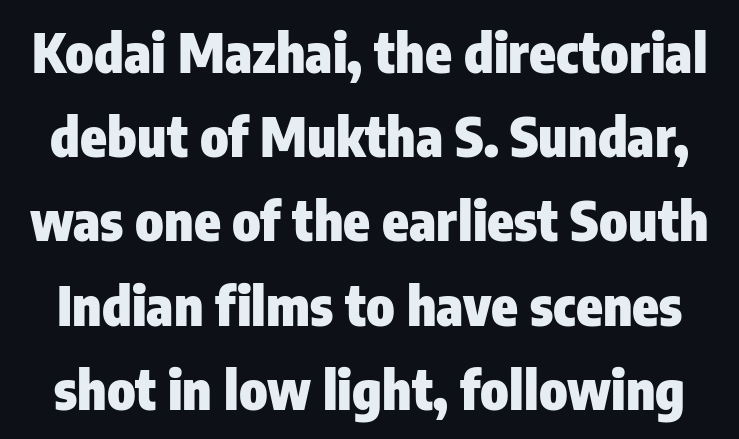
{"serif": "no", "italic": "no", "bold": "yes", "weight": "heavy", "width": "condensed", "stroke_contrast": "low", "x_height": "medium", "monospaced": "no", "underline": "no", "line_spacing": "normal", "line_spacing_ratio": 1.56, "letter_spacing": "normal", "letter_spacing_em": 0.0, "glyph_px": 54}
